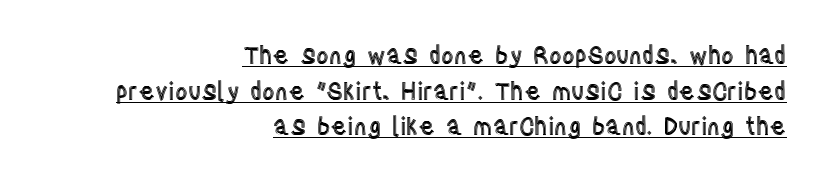
{"italic": "no", "underline": "yes", "align": "right", "line_spacing": "normal", "line_spacing_ratio": 1.48, "letter_spacing": "normal", "letter_spacing_em": 0.0, "glyph_px": 24}
